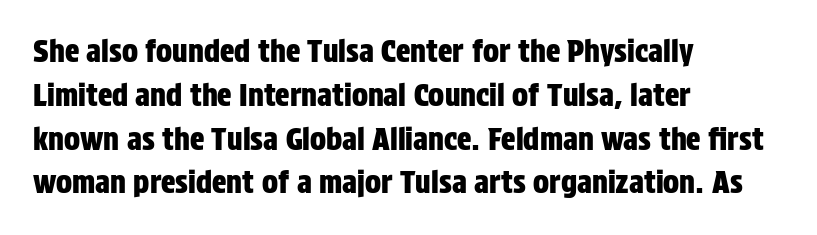
{"serif": "no", "italic": "no", "width": "condensed", "stroke_contrast": "low", "x_height": "large", "monospaced": "no", "underline": "no", "align": "left", "line_spacing": "normal", "line_spacing_ratio": 1.46, "letter_spacing": "normal", "letter_spacing_em": 0.0, "glyph_px": 30}
